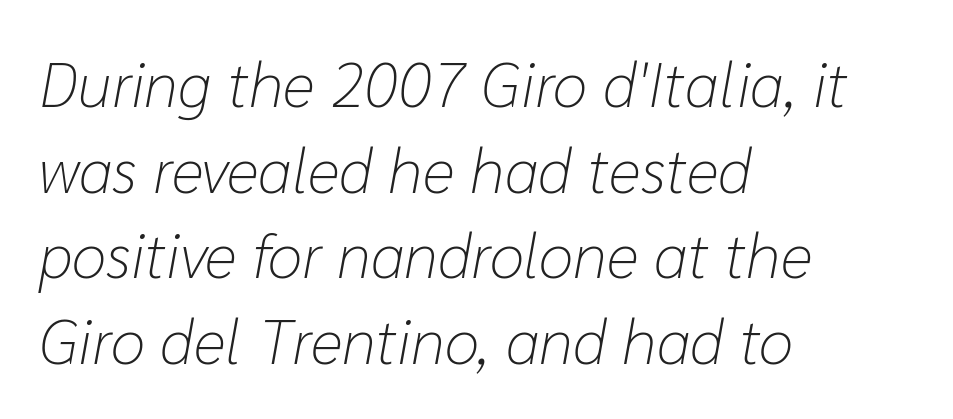
The image shows 63 px light type, italic (leaning right); set left-aligned, normal line spacing (1.36x), normal letter spacing, not underlined; low stroke contrast and a medium x-height.
